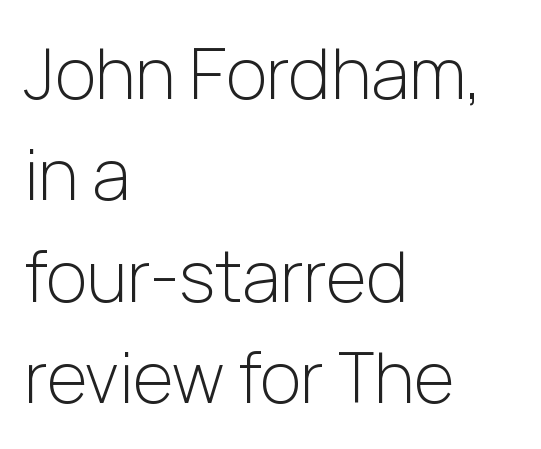
Q: Is the text bold? A: No.
Q: Is the text italic (slanted)? A: No, it is upright.
Q: Is the typeface a serif or a sans-serif typeface? A: Sans-serif.
Q: Is the text underlined? A: No.
Q: How is the paragraph aligned? A: Left-aligned.
Q: Is the spacing between letters normal or unusually wide? A: Normal.
Q: Is the spacing between lines tight, normal or loose? A: Normal.
Q: Width (condensed, normal, or wide)? A: Normal.
Q: Stroke contrast? A: Low.
Q: x-height? A: Medium.
Q: Monospaced? A: No.
